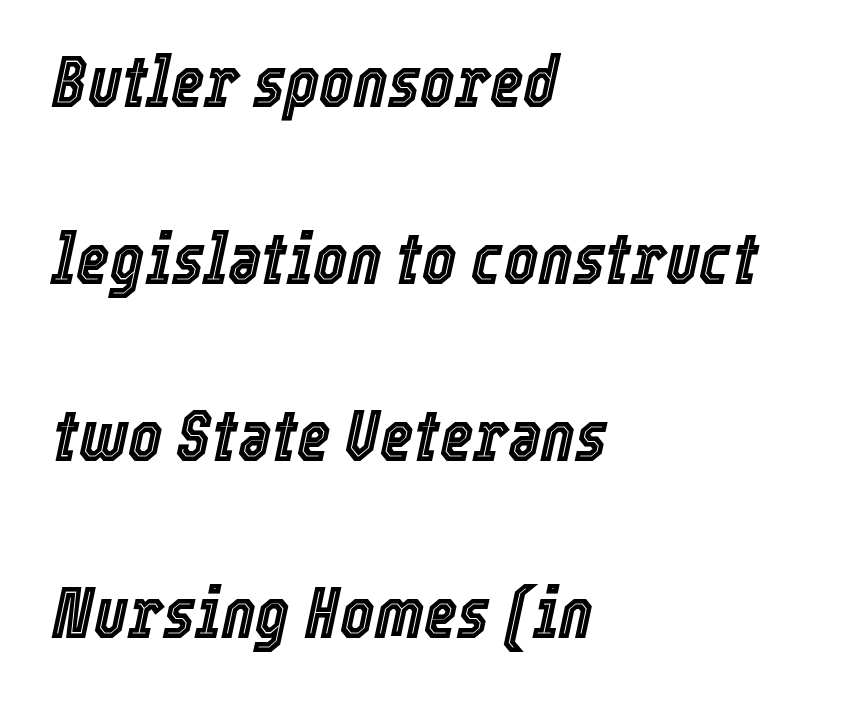
Q: Is the text italic (slanted)? A: Yes, it leans right by about 12 degrees.
Q: Is the text underlined? A: No.
Q: How is the paragraph aligned? A: Left-aligned.
Q: Is the spacing between letters normal or unusually wide? A: Normal.
Q: Is the spacing between lines tight, normal or loose? A: Loose.
Q: Width (condensed, normal, or wide)? A: Condensed.
Q: x-height? A: Medium.
Q: Monospaced? A: No.
